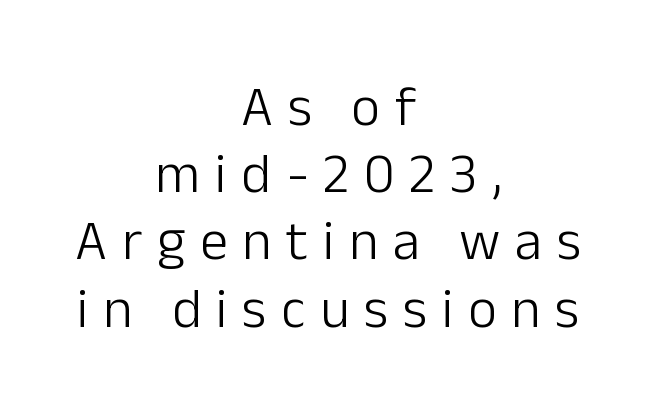
The image shows 56 px light sans-serif type, upright; set centered, line spacing 1.2x, unusually wide letter spacing (+0.26 em), not underlined; low stroke contrast and a medium x-height.
